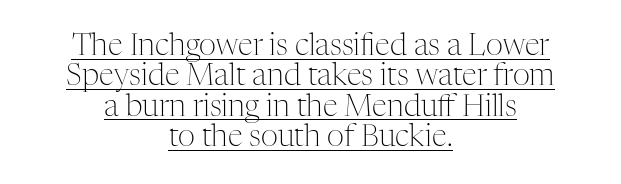
No extra tracking has been applied to these lines. The words here are underlined. Does the lettering tilt? It doesn't — this is upright. The typesetter chose a symmetrical, centered arrangement here. Stems and bowls with no extra thickness — not bold.
